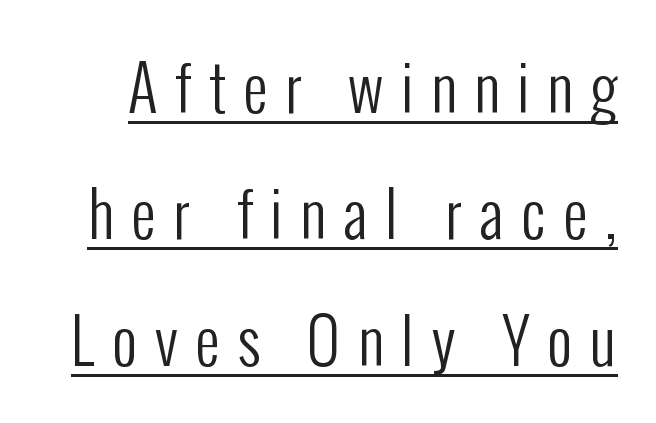
Here the designer chose a conventional face with non-uniform glyph widths. The letters are spread apart with noticeably loose tracking. What's the leading like? Stretched, with rows far apart. Is the type heavy? It reads as light-to-regular instead. Underline: present. A typesetter would mark this as roman, not italic.
